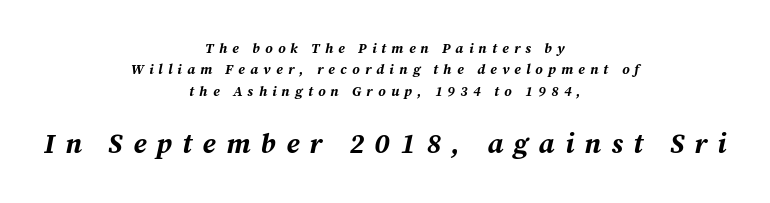
Q: Is the text bold? A: Yes.
Q: Is the text italic (slanted)? A: Yes, it leans right by about 12 degrees.
Q: Is the text underlined? A: No.
Q: How is the paragraph aligned? A: Centered.
Q: Is the spacing between letters normal or unusually wide? A: Unusually wide.
Q: Is the spacing between lines tight, normal or loose? A: Normal.
Q: Which block of text is set in a larger size, the first (top) or the second (bottom)? A: The second (bottom) one.
Q: Width (condensed, normal, or wide)? A: Normal.
Q: Stroke contrast? A: Medium.
Q: x-height? A: Medium.
Q: Monospaced? A: No.
